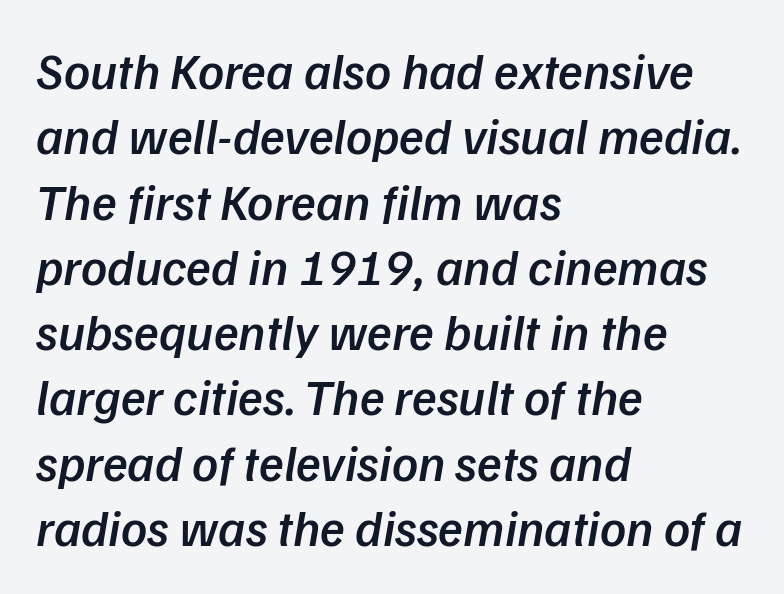
No feet cap the strokes, marking this as sans-serif type. Only glyphs here, with clear space below each row. Horizontal alignment here is leftward, the default for most running prose. Is this a fixed-width face? No — the glyphs have proportional, varying widths.
